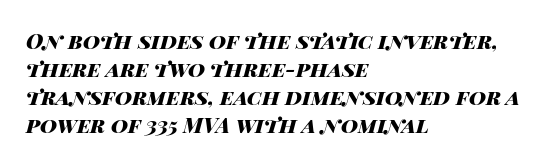
The image shows 21 px bold type, italic (leaning right); set left-aligned, normal line spacing (1.34x), normal letter spacing, not underlined.
